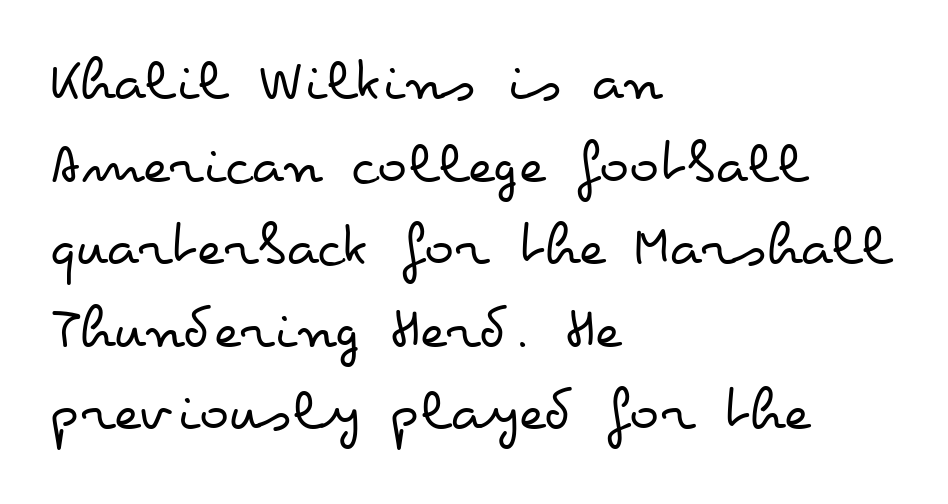
Q: Is the text bold? A: No.
Q: Is the text italic (slanted)? A: No, it is upright.
Q: Is the text underlined? A: No.
Q: How is the paragraph aligned? A: Left-aligned.
Q: Is the spacing between letters normal or unusually wide? A: Normal.
Q: Is the spacing between lines tight, normal or loose? A: Normal.
Q: Width (condensed, normal, or wide)? A: Wide.
Q: Stroke contrast? A: Low.
Q: x-height? A: Small.
Q: Monospaced? A: No.
